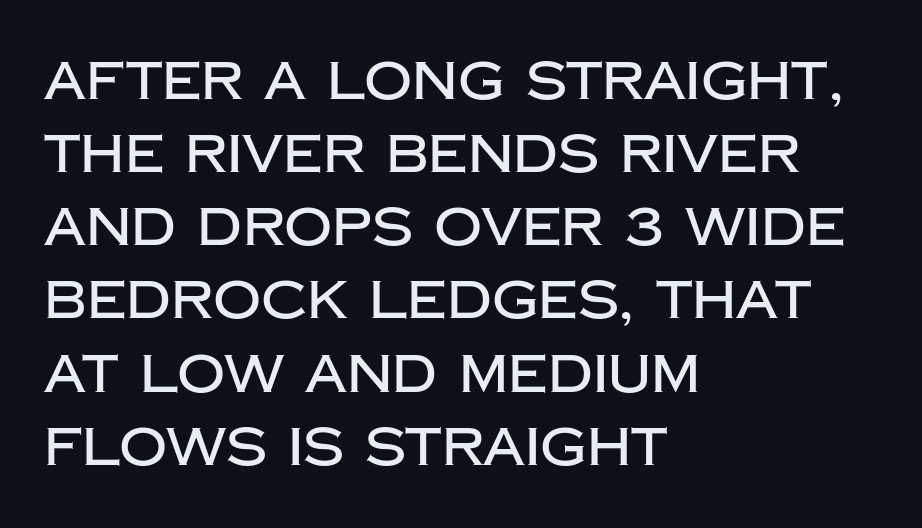
Notice how descenders clear the ascenders below comfortably — that's standard leading. Is the block centered? No — it sits flush against the left margin. To sum up the face: it is a sans, with no serifs. Spacing between characters is what you'd get straight out of the box. The lettering holds an erect, upright posture throughout.
